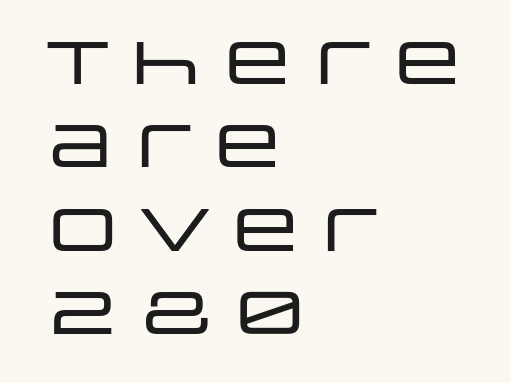
{"serif": "no", "italic": "no", "width": "wide", "stroke_contrast": "low", "x_height": "large", "monospaced": "no", "underline": "no", "align": "left", "line_spacing": "normal", "line_spacing_ratio": 1.39, "letter_spacing": "normal", "letter_spacing_em": 0.0, "glyph_px": 60}
